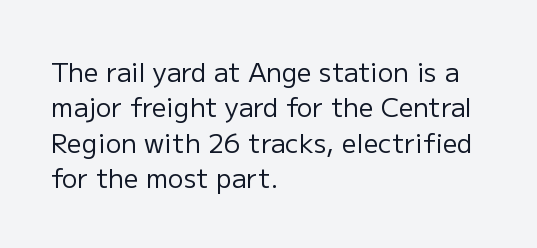
Vertically, the passage feels balanced, rows spaced as you'd expect. No italicization has been applied; the sample stays upright. A bare baseline throughout the passage. Think standard paragraph weight, or any step lighter than that.
